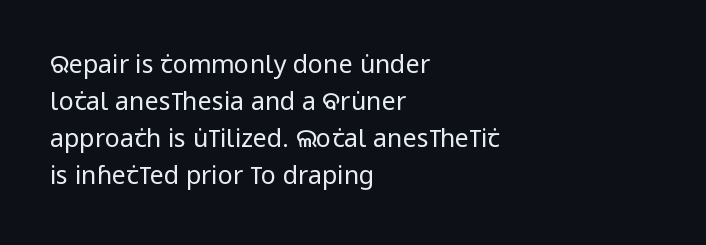
A typesetter would call this leading conventional body-copy spacing. Descender tails drop into unmarked territory. Visually the block forms a straight wall on the left and a jagged coastline on the right. Do the letters lean? They stand straight.
